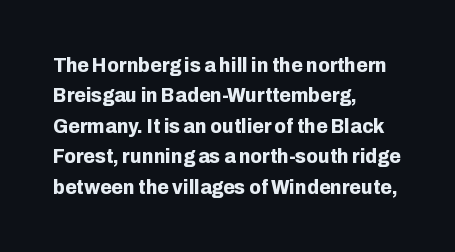
Q: Is the text bold? A: Yes.
Q: Is the text italic (slanted)? A: No, it is upright.
Q: Is the text underlined? A: No.
Q: How is the paragraph aligned? A: Left-aligned.
Q: Is the spacing between letters normal or unusually wide? A: Normal.
Q: Is the spacing between lines tight, normal or loose? A: Normal.
